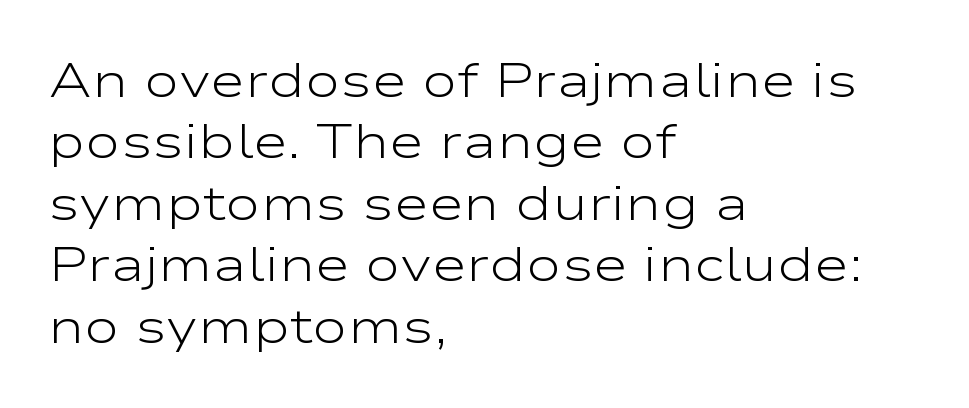
Examine the stroke ends and you'll find no serifs. Anything drawn beneath the words? Only blank space. The strokes carry an ordinary text weight at most. Notice how the stems are strictly vertical — no italics here.
